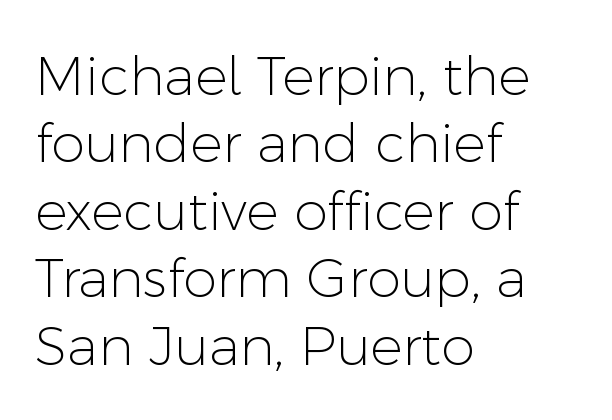
Q: Is the text bold? A: No.
Q: Is the text italic (slanted)? A: No, it is upright.
Q: Is the typeface a serif or a sans-serif typeface? A: Sans-serif.
Q: Is the text underlined? A: No.
Q: How is the paragraph aligned? A: Left-aligned.
Q: Is the spacing between letters normal or unusually wide? A: Normal.
Q: Is the spacing between lines tight, normal or loose? A: Normal.
Q: Width (condensed, normal, or wide)? A: Normal.
Q: Stroke contrast? A: Low.
Q: x-height? A: Medium.
Q: Monospaced? A: No.
